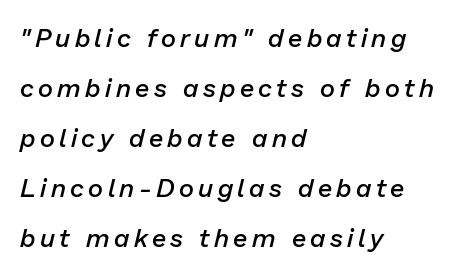
Layout note: lines flush left. Baseline-to-baseline distance is far greater than the letter height. Notice how the stems are inclined rather than vertical — that's the hallmark of italics. A bare baseline throughout the passage.
